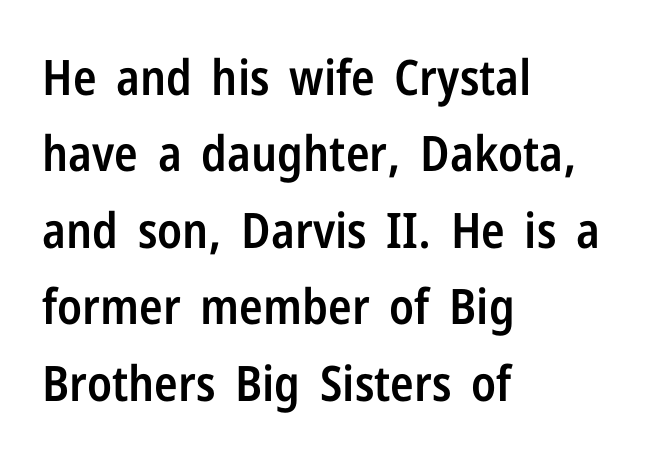
Q: Is the text bold? A: Semi-bold.
Q: Is the text italic (slanted)? A: No, it is upright.
Q: Is the typeface a serif or a sans-serif typeface? A: Sans-serif.
Q: Is the text underlined? A: No.
Q: How is the paragraph aligned? A: Left-aligned.
Q: Is the spacing between letters normal or unusually wide? A: Normal.
Q: Is the spacing between lines tight, normal or loose? A: Normal.
Q: Width (condensed, normal, or wide)? A: Condensed.
Q: Stroke contrast? A: Low.
Q: x-height? A: Medium.
Q: Monospaced? A: No.
